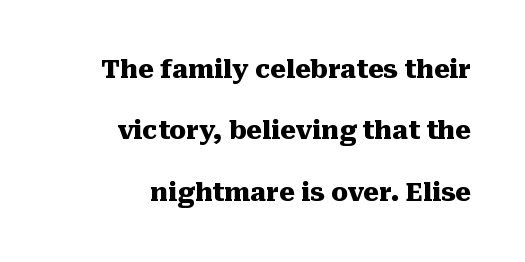
The image shows 25 px bold type, upright; set right-aligned, loose line spacing (2.46x), normal letter spacing, not underlined.
